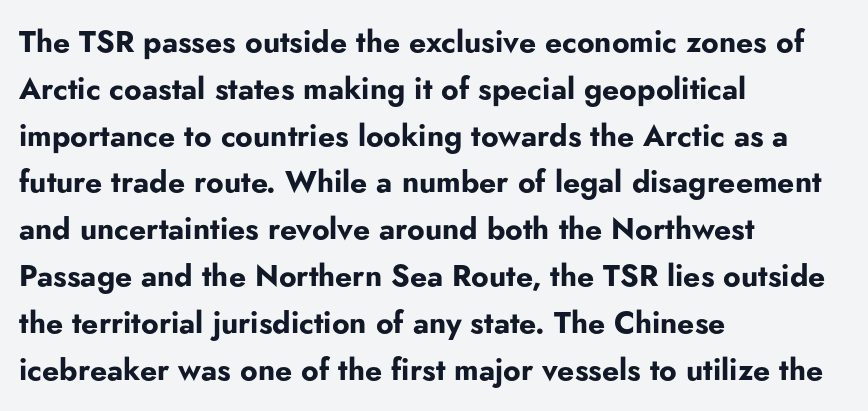
Q: Is the text bold? A: Yes.
Q: Is the text italic (slanted)? A: No, it is upright.
Q: Is the typeface a serif or a sans-serif typeface? A: Sans-serif.
Q: Is the text underlined? A: No.
Q: How is the paragraph aligned? A: Left-aligned.
Q: Is the spacing between letters normal or unusually wide? A: Normal.
Q: Is the spacing between lines tight, normal or loose? A: Normal.
Q: Width (condensed, normal, or wide)? A: Normal.
Q: Stroke contrast? A: Low.
Q: x-height? A: Small.
Q: Monospaced? A: No.
